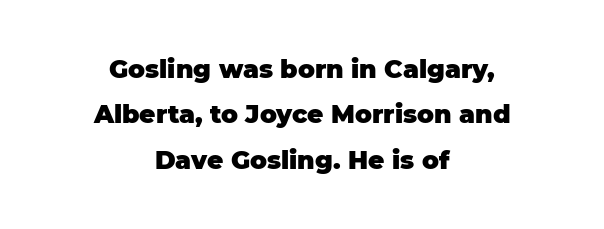
Q: Is the text bold? A: Yes.
Q: Is the text italic (slanted)? A: No, it is upright.
Q: Is the text underlined? A: No.
Q: How is the paragraph aligned? A: Centered.
Q: Is the spacing between letters normal or unusually wide? A: Normal.
